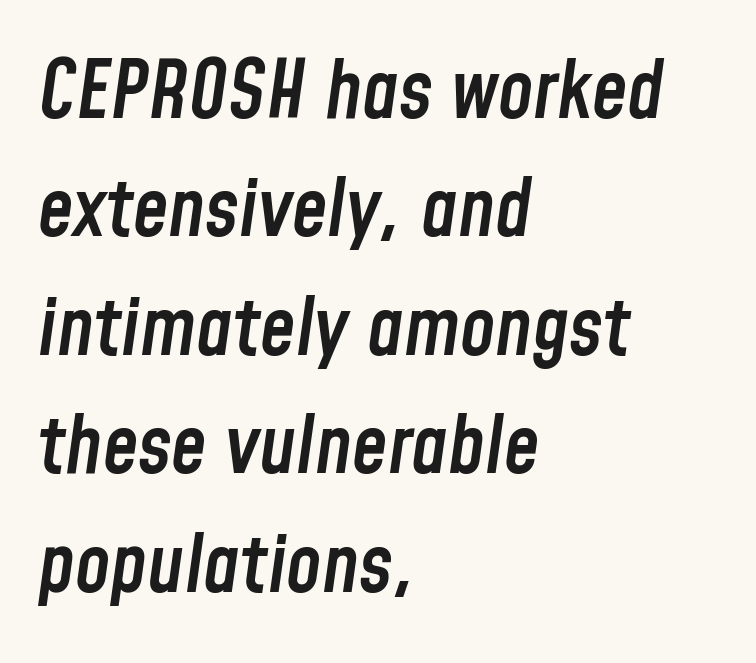
Q: Is the text bold? A: Semi-bold.
Q: Is the text italic (slanted)? A: Yes, it leans right by about 8 degrees.
Q: Is the text underlined? A: No.
Q: How is the paragraph aligned? A: Left-aligned.
Q: Is the spacing between letters normal or unusually wide? A: Normal.
Q: Is the spacing between lines tight, normal or loose? A: Normal.
Q: Width (condensed, normal, or wide)? A: Condensed.
Q: Stroke contrast? A: Low.
Q: x-height? A: Medium.
Q: Monospaced? A: No.
